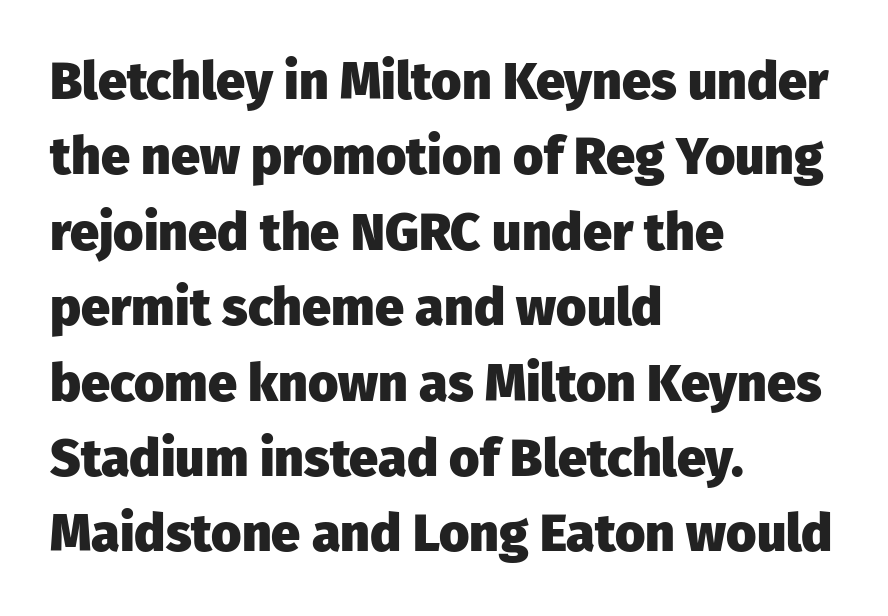
{"serif": "no", "italic": "no", "bold": "yes", "weight": "heavy", "width": "normal", "stroke_contrast": "low", "x_height": "medium", "monospaced": "no", "underline": "no", "align": "left", "line_spacing": "normal", "line_spacing_ratio": 1.45, "letter_spacing": "normal", "letter_spacing_em": 0.0, "glyph_px": 52}
